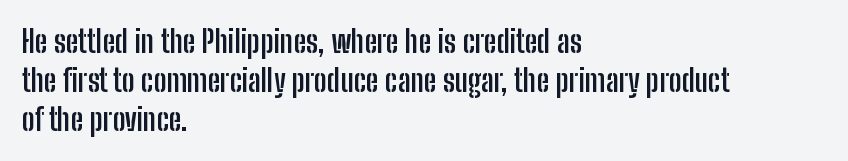
The image shows 31 px semibold, condensed sans-serif type, upright; set left-aligned, normal line spacing (1.26x), normal letter spacing, not underlined; low stroke contrast and a medium x-height.
